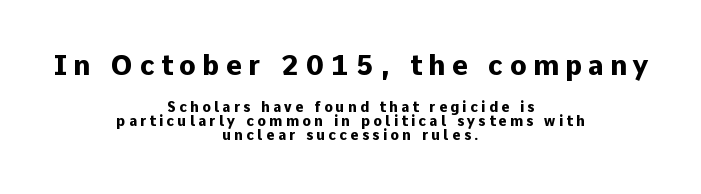
Q: Is the text bold? A: Yes.
Q: Is the text italic (slanted)? A: No, it is upright.
Q: Is the text underlined? A: No.
Q: How is the paragraph aligned? A: Centered.
Q: Is the spacing between letters normal or unusually wide? A: Unusually wide.
Q: Is the spacing between lines tight, normal or loose? A: Tight.
Q: Which block of text is set in a larger size, the first (top) or the second (bottom)? A: The first (top) one.
